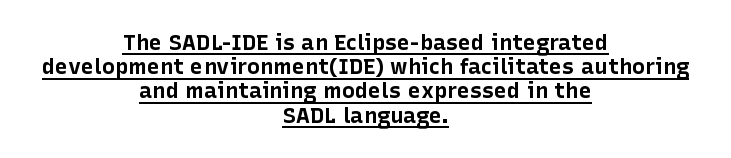
The line texture is even and compact thanks to regular tracking. In terms of posture, this sample is upright. Horizontally, the lines are justified to the midpoint only. Strong, thick strokes mark this as bold type. Very little white space separates one row of letters from the next.
